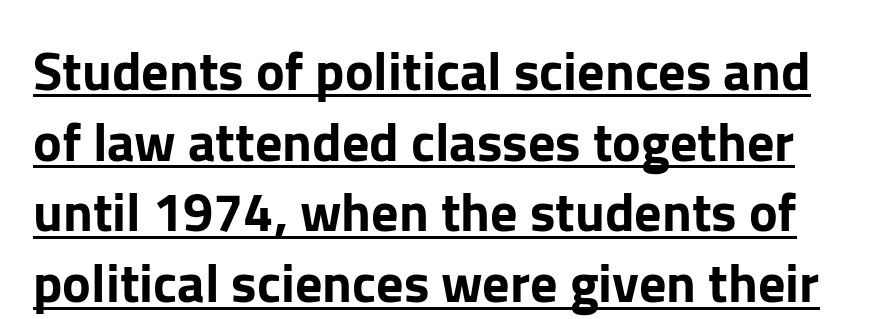
Posture: straight, roman, zero tilt. Look at the tracking — it's just the regular setting, nothing added. The designer left line spacing at the default. Are there feet on the stems? There aren't — it's a sans. Each letter keeps its own natural width here, so spacing adapts to shape.
